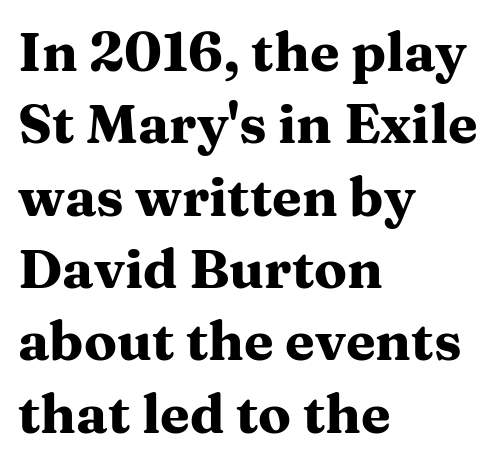
The image shows 54 px heavy, wide serif type, upright; set left-aligned, normal line spacing (1.34x), normal letter spacing, not underlined; medium stroke contrast and a medium x-height.
